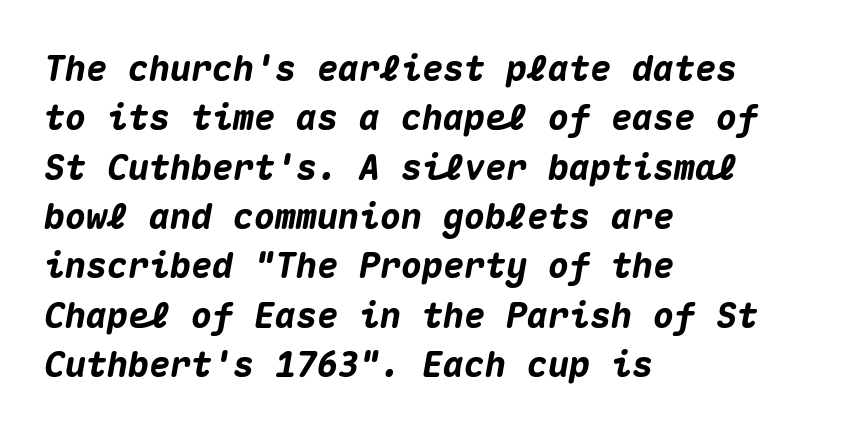
{"italic": "yes", "lean": "right", "slant_degrees": 10, "bold": "yes", "weight": "heavy", "width": "normal", "stroke_contrast": "medium", "x_height": "medium", "monospaced": "yes", "underline": "no", "align": "left", "line_spacing": "normal", "line_spacing_ratio": 1.41, "letter_spacing": "normal", "letter_spacing_em": 0.0, "glyph_px": 35}
